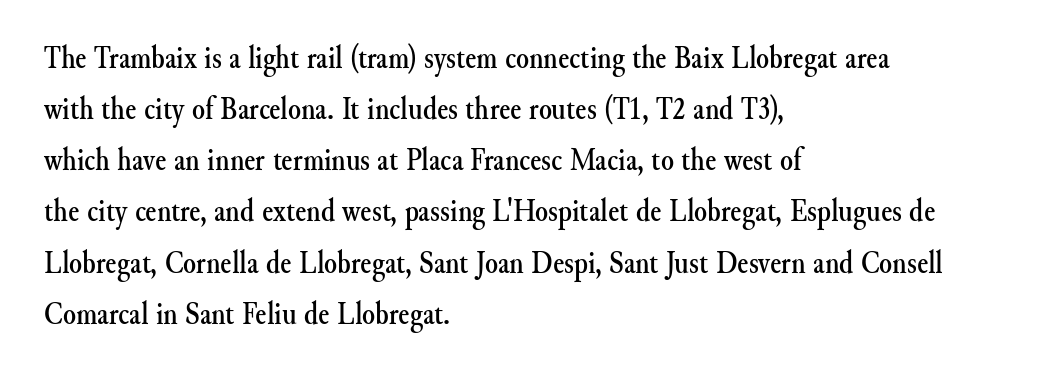
The setting favours the left margin, as ordinary paragraphs usually do. The rendering uses natural spacing where letterforms have individual widths. The type is set solid horizontally, with unmodified tracking. The letters stand straight up with perfectly vertical stems.
